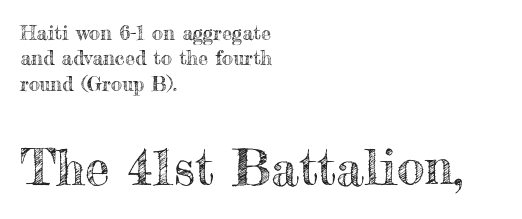
The image shows 50 px text type, upright; set left-aligned, normal line spacing (1.27x), normal letter spacing, not underlined; the second (bottom) block is 2.5x larger; a small x-height.
